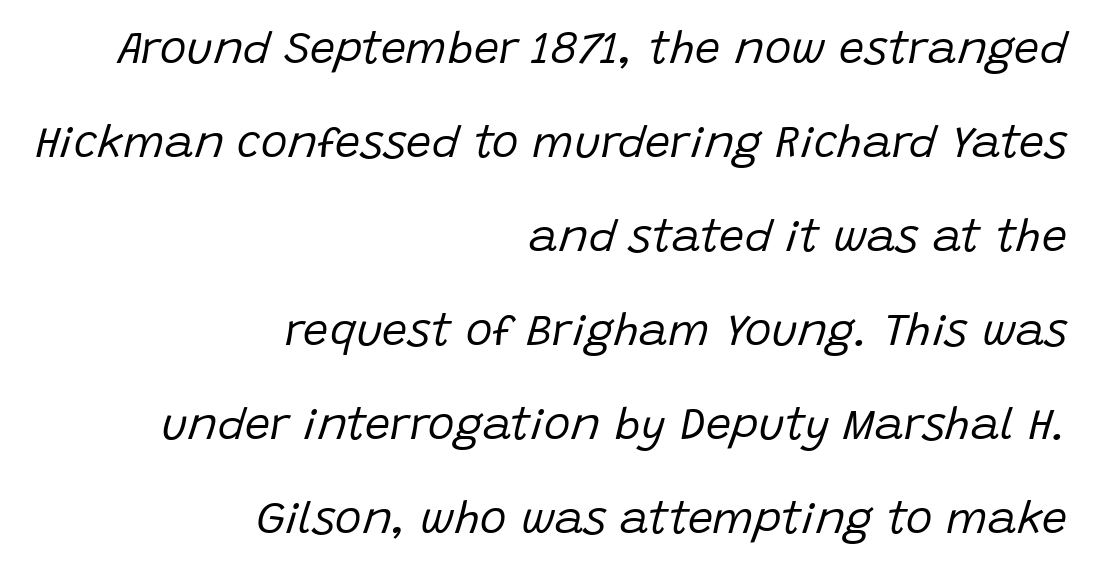
Q: Is the text bold? A: No.
Q: Is the text italic (slanted)? A: Yes, it leans right by about 15 degrees.
Q: Is the text underlined? A: No.
Q: How is the paragraph aligned? A: Right-aligned.
Q: Is the spacing between letters normal or unusually wide? A: Normal.
Q: Is the spacing between lines tight, normal or loose? A: Loose.
Q: Width (condensed, normal, or wide)? A: Normal.
Q: Stroke contrast? A: Low.
Q: x-height? A: Large.
Q: Monospaced? A: No.
